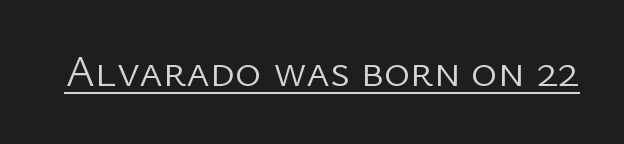
Q: Is the text bold? A: No.
Q: Is the text italic (slanted)? A: No, it is upright.
Q: Is the typeface a serif or a sans-serif typeface? A: Sans-serif.
Q: Is the text underlined? A: Yes.
Q: Is the spacing between letters normal or unusually wide? A: Normal.
Q: Width (condensed, normal, or wide)? A: Normal.
Q: Stroke contrast? A: Low.
Q: x-height? A: Medium.
Q: Monospaced? A: No.
